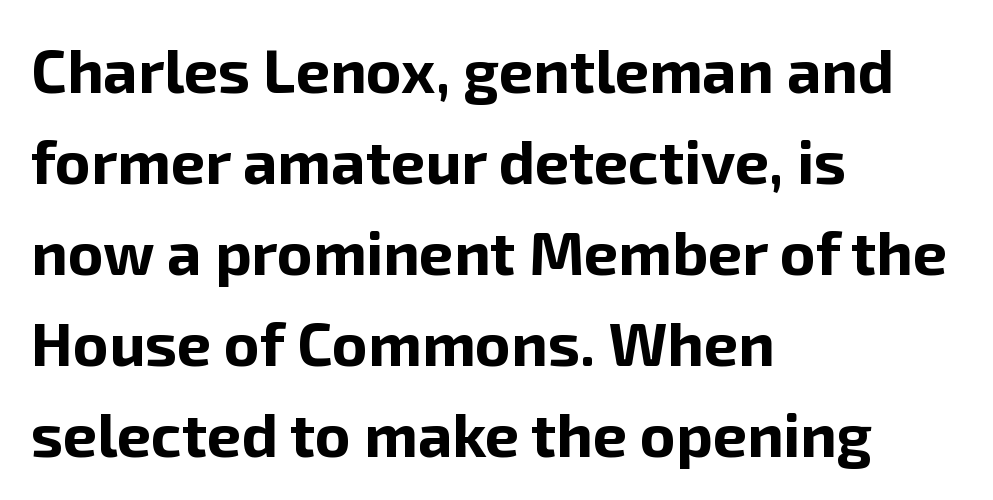
Q: Is the text bold? A: Yes.
Q: Is the text italic (slanted)? A: No, it is upright.
Q: Is the typeface a serif or a sans-serif typeface? A: Sans-serif.
Q: Is the text underlined? A: No.
Q: How is the paragraph aligned? A: Left-aligned.
Q: Is the spacing between letters normal or unusually wide? A: Normal.
Q: Is the spacing between lines tight, normal or loose? A: Normal.
Q: Width (condensed, normal, or wide)? A: Normal.
Q: Stroke contrast? A: Low.
Q: x-height? A: Medium.
Q: Monospaced? A: No.
